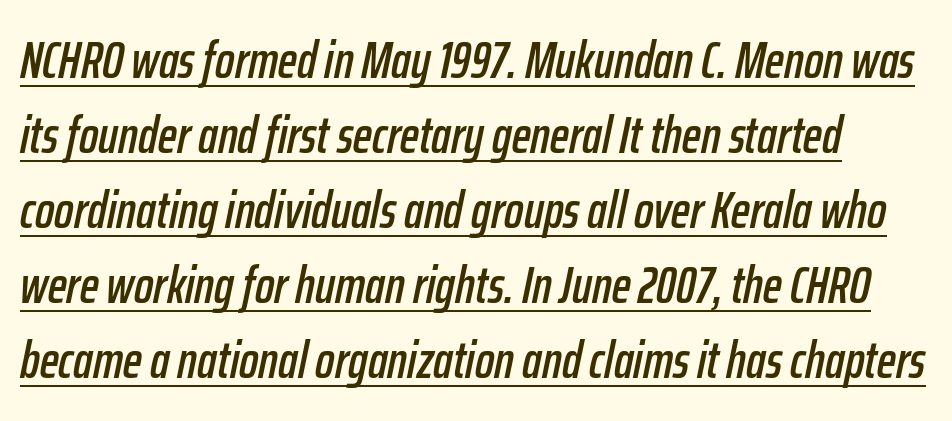
Underlining? Definitely there. The face used here is proportionally spaced, like ordinary book or web type. The rendering uses a moderate line-height, typical for paragraphs. The font's italic variant was chosen for this text.
